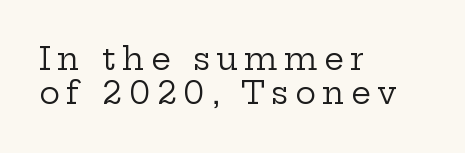
The image shows 31 px regular-weight, wide serif type, upright; set left-aligned, tight line spacing (1.1x), unusually wide letter spacing (+0.21 em), not underlined; low stroke contrast and a medium x-height.
